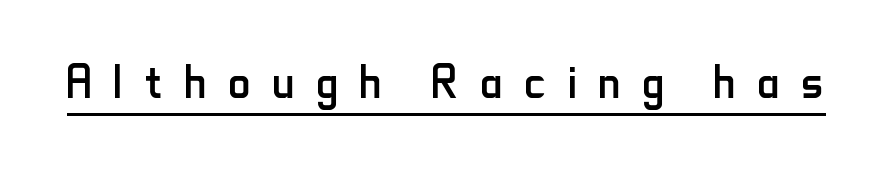
The image shows 61 px regular-weight, condensed sans-serif type, upright; set unusually wide letter spacing (+0.36 em), underlined; low stroke contrast and a small x-height.
